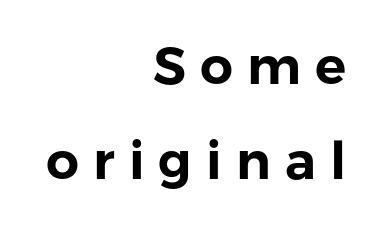
The image shows 52 px sans-serif type, upright; set right-aligned, line spacing 1.83x, unusually wide letter spacing (+0.27 em), not underlined; low stroke contrast and a medium x-height.
